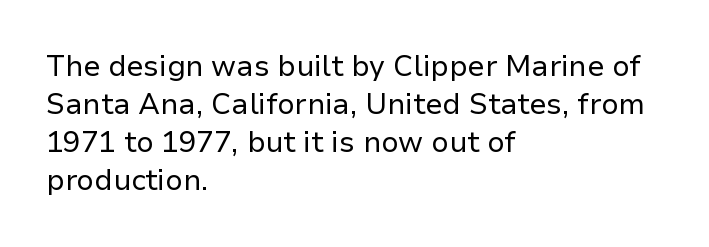
The font sits on the lighter half of the weight spectrum, regular included. The space between consecutive lines is moderate. Proportional: the letters do not fall into vertical columns. Unmarked baselines from the first word to the last.
